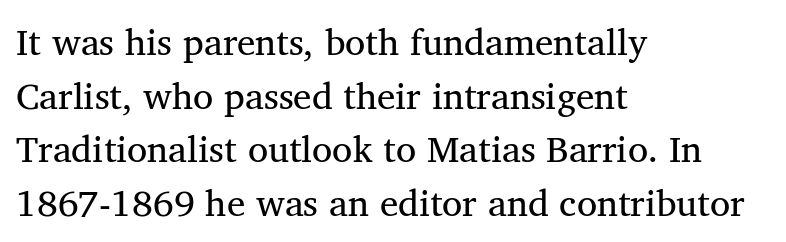
Q: Is the typeface a serif or a sans-serif typeface? A: Serif.
Q: Is the text underlined? A: No.
Q: How is the paragraph aligned? A: Left-aligned.
Q: Is the spacing between letters normal or unusually wide? A: Normal.
Q: Is the spacing between lines tight, normal or loose? A: Normal.
Q: Width (condensed, normal, or wide)? A: Normal.
Q: Stroke contrast? A: Medium.
Q: x-height? A: Medium.
Q: Monospaced? A: No.
